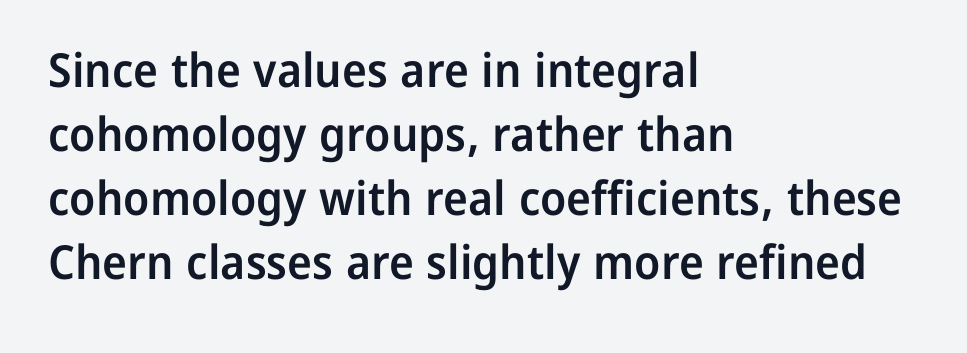
The face used here is proportionally spaced, like ordinary book or web type. The paragraph shown leans on its left margin. Notice how the stems are strictly vertical — no italics here. Has an underline been added? It has not. Stroke thickness is moderately raised; the sample reads as semibold.
